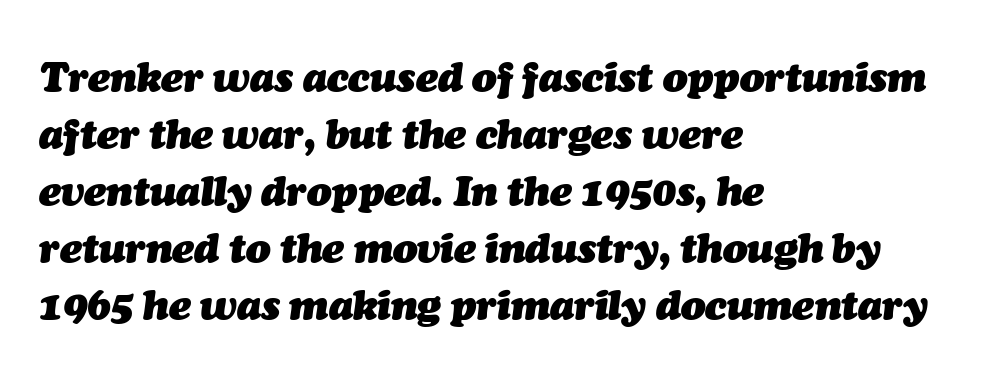
Q: Is the text bold? A: Yes.
Q: Is the text italic (slanted)? A: Yes, it leans right by about 7 degrees.
Q: Is the text underlined? A: No.
Q: How is the paragraph aligned? A: Left-aligned.
Q: Is the spacing between letters normal or unusually wide? A: Normal.
Q: Is the spacing between lines tight, normal or loose? A: Normal.
Q: Width (condensed, normal, or wide)? A: Normal.
Q: Stroke contrast? A: Medium.
Q: x-height? A: Medium.
Q: Monospaced? A: No.
